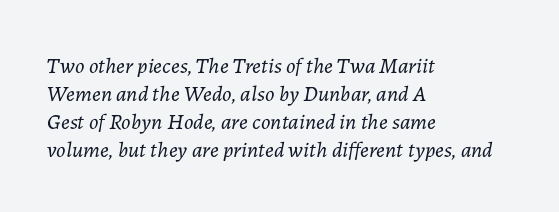
Compared with a centered layout, this one pins lines to the left instead. A typesetter would mark this as italic. Leading: standard. Check under the words: just untouched page. The typeface has the unassuming heft of standard copy or less.
